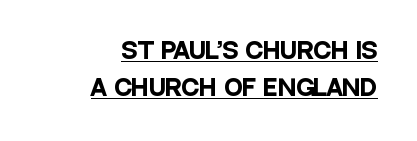
Q: Is the text bold? A: Yes.
Q: Is the text italic (slanted)? A: No, it is upright.
Q: Is the text underlined? A: Yes.
Q: How is the paragraph aligned? A: Right-aligned.
Q: Is the spacing between letters normal or unusually wide? A: Normal.
Q: Is the spacing between lines tight, normal or loose? A: Normal.
